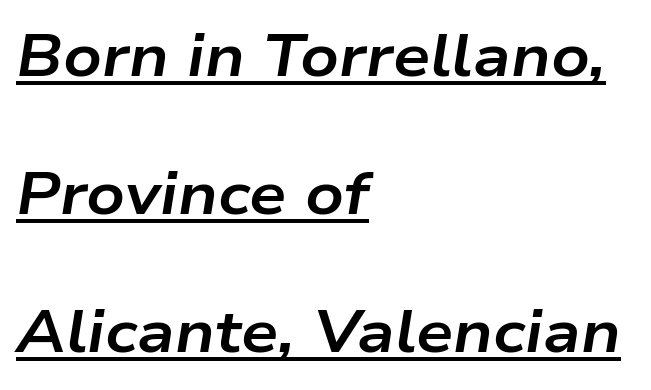
Q: Is the text bold? A: Yes.
Q: Is the text italic (slanted)? A: Yes, it leans right by about 9 degrees.
Q: Is the text underlined? A: Yes.
Q: How is the paragraph aligned? A: Left-aligned.
Q: Is the spacing between letters normal or unusually wide? A: Normal.
Q: Is the spacing between lines tight, normal or loose? A: Loose.
Q: Width (condensed, normal, or wide)? A: Wide.
Q: Stroke contrast? A: Low.
Q: x-height? A: Medium.
Q: Monospaced? A: No.
